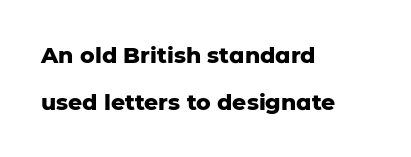
{"italic": "no", "bold": "yes", "underline": "no", "align": "left", "line_spacing": "loose", "line_spacing_ratio": 2.13, "letter_spacing": "normal", "letter_spacing_em": 0.0, "glyph_px": 22}
